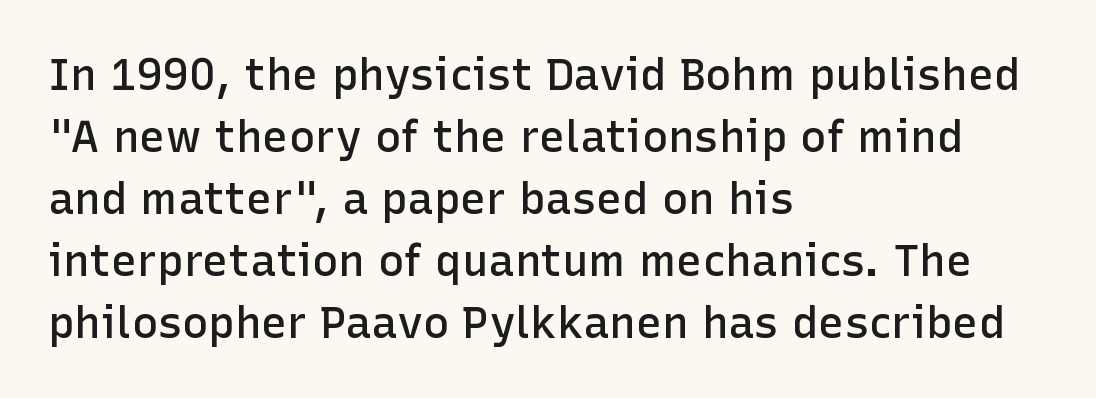
Regarding serifs, this sample does without them. Short and long lines alike share a common starting point at left. The characters look somewhat weighty, a semibold short of true bold. Check under the words: just untouched page. Is this a fixed-width face? No — the glyphs have proportional, varying widths.
